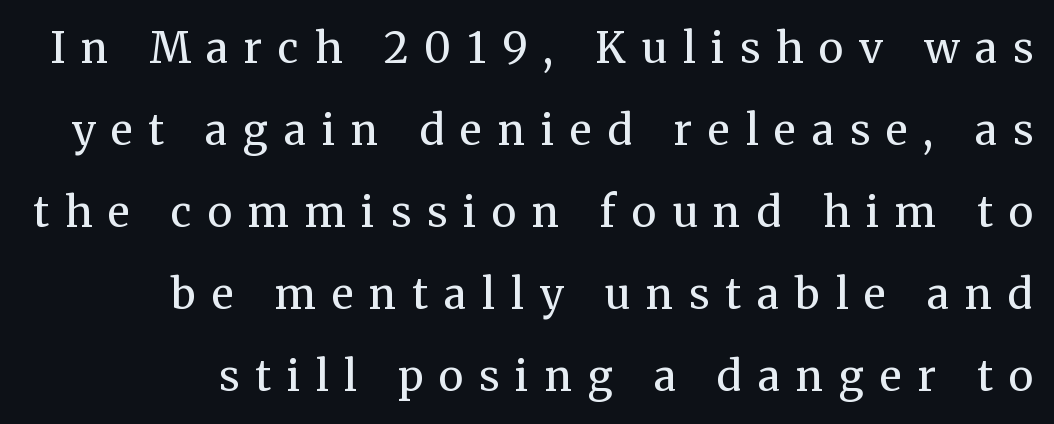
Each word looks stretched out because of the extra space between its letters. Each row of text sits above clean, open space. Stroke terminals: seriffed. Successive baselines arrive slowly, with a big drop between each.
